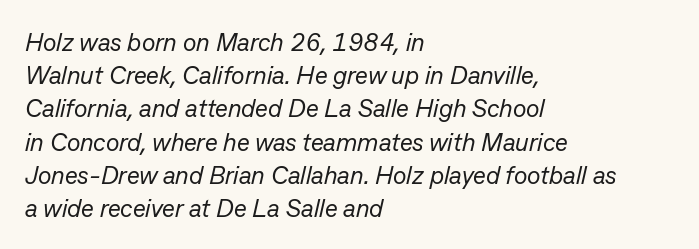
The space directly below the letters is spotless. Does the copy run flush right? No — it runs flush left. Successive baselines arrive at the customary interval. Honestly, the letter spacing is just normal — you wouldn't notice it.
